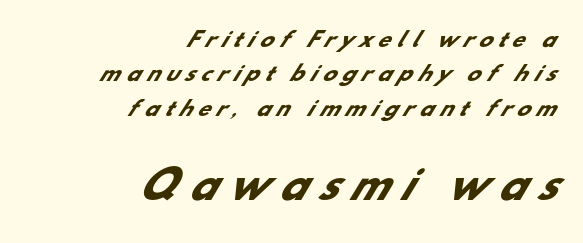
Type style note: lacks serifs. There is plenty of visible air inserted between adjacent glyphs. The block sitting lower on the canvas is the one with enlarged characters. The letters advance in unequal steps, a hallmark of proportional type. This rendering features lettering with no underline. This is heavy type, rendered in bold.
